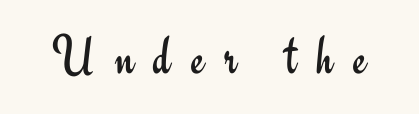
The image shows 57 px regular-weight sans-serif type; set unusually wide letter spacing (+0.35 em), not underlined; low stroke contrast and a small x-height.
